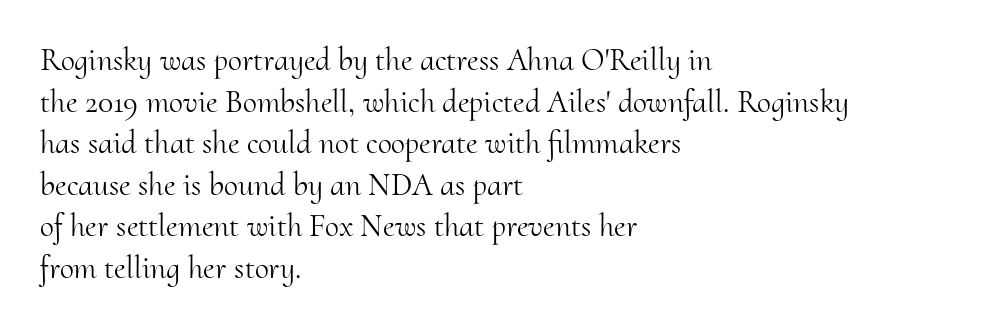
The space between consecutive lines is moderate. The passage shown is not bold in any degree. Each letter keeps its own natural width here, so spacing adapts to shape. Bare-footed words on every line. Horizontal alignment here is leftward, the default for most running prose. You could call the tracking neutral — neither tight nor loose.
